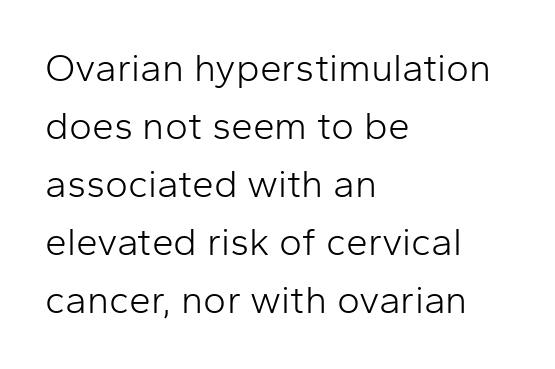
The image shows 39 px light sans-serif type, upright; set left-aligned, normal line spacing (1.49x), normal letter spacing, not underlined; low stroke contrast and a medium x-height.
